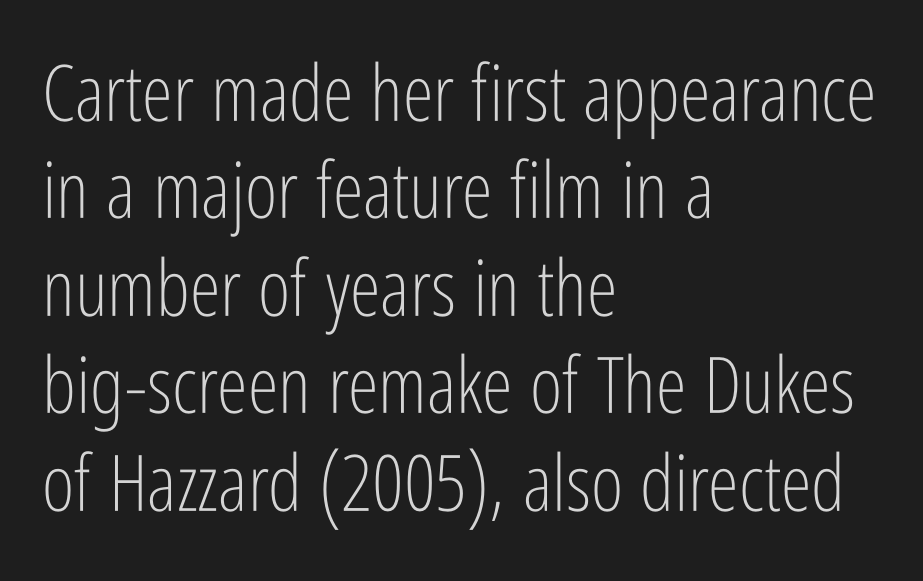
Q: Is the text bold? A: No.
Q: Is the text italic (slanted)? A: No, it is upright.
Q: Is the typeface a serif or a sans-serif typeface? A: Sans-serif.
Q: Is the text underlined? A: No.
Q: How is the paragraph aligned? A: Left-aligned.
Q: Is the spacing between letters normal or unusually wide? A: Normal.
Q: Is the spacing between lines tight, normal or loose? A: Normal.
Q: Width (condensed, normal, or wide)? A: Condensed.
Q: Stroke contrast? A: Low.
Q: x-height? A: Medium.
Q: Monospaced? A: No.
